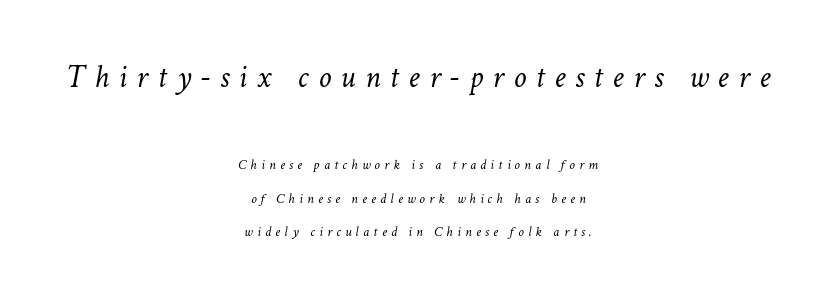
The setting favours the middle, as headings and verse often do. The passage shown has open, widely tracked lettering throughout. Stem width sits at or under what a default text font uses. Underlining? Definitely not there. Regarding leading, the lines here are spaced well apart.
